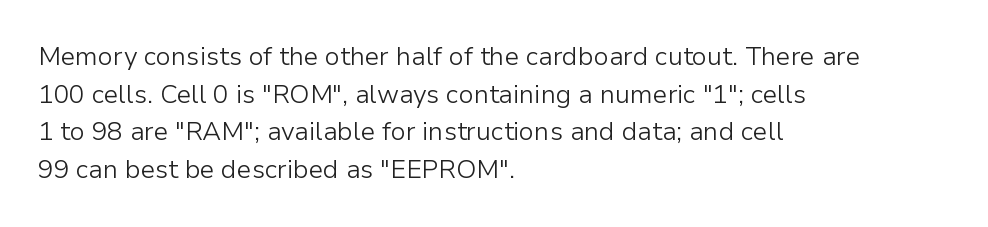
The image shows 26 px text type, upright; set left-aligned, normal line spacing (1.45x), normal letter spacing, not underlined.
